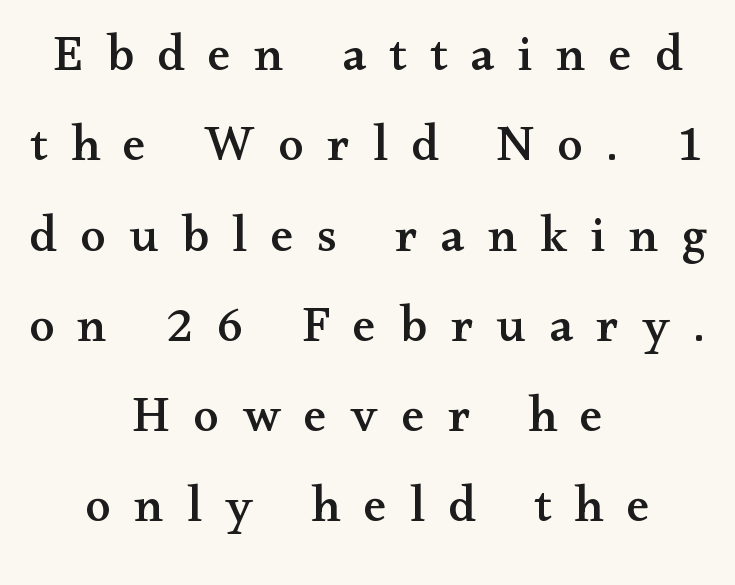
{"serif": "yes", "italic": "no", "width": "wide", "stroke_contrast": "medium", "x_height": "small", "monospaced": "no", "underline": "no", "align": "center", "line_spacing_ratio": 1.77, "letter_spacing": "wide", "letter_spacing_em": 0.46, "glyph_px": 51}
